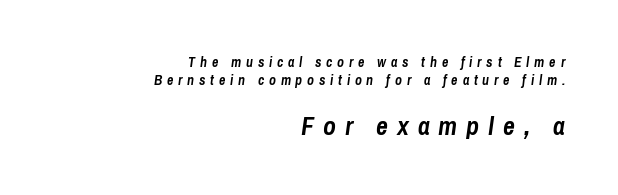
The image shows 26 px bold type, italic (leaning right); set right-aligned, normal line spacing (1.3x), unusually wide letter spacing (+0.34 em), not underlined; the second (bottom) block is 1.86x larger.
